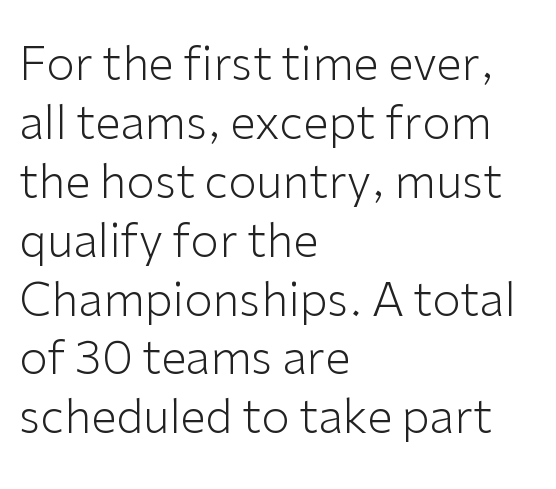
{"serif": "no", "italic": "no", "bold": "no", "weight": "light", "width": "normal", "stroke_contrast": "low", "x_height": "medium", "monospaced": "no", "underline": "no", "align": "left", "line_spacing": "normal", "line_spacing_ratio": 1.28, "letter_spacing": "normal", "letter_spacing_em": 0.0, "glyph_px": 46}
